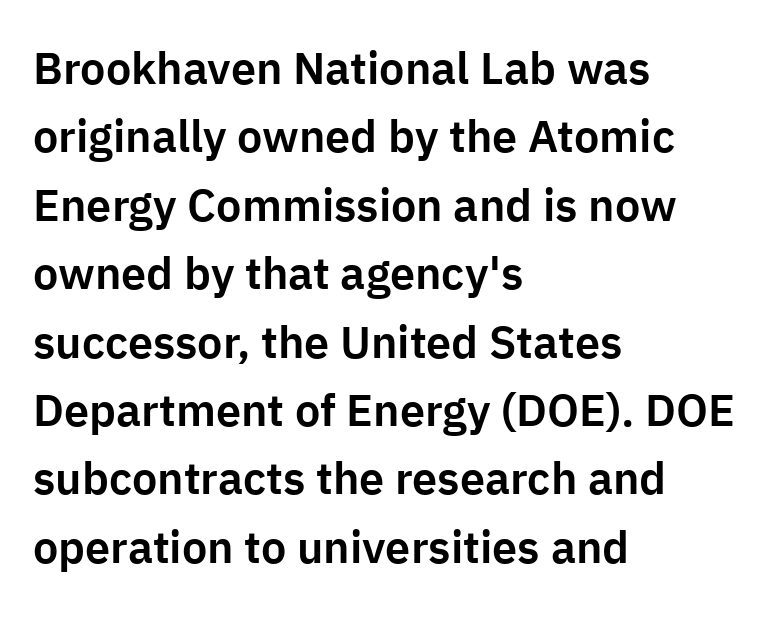
If you measured baseline to baseline, you'd find a middling distance. You could not count columns in this text — the font is proportionally spaced. This sample uses plain, unmodified letter spacing. A roman cut, with each character standing at attention. A classic flush-left, rag-right setting is used for this passage. Words float on clear page, feet unadorned.
